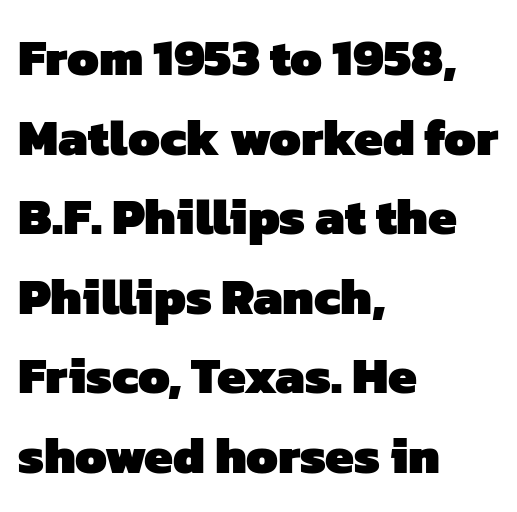
{"serif": "no", "bold": "yes", "weight": "heavy", "width": "normal", "stroke_contrast": "low", "x_height": "medium", "monospaced": "no", "underline": "no", "align": "left", "line_spacing": "normal", "line_spacing_ratio": 1.56, "letter_spacing": "normal", "letter_spacing_em": 0.0, "glyph_px": 51}
